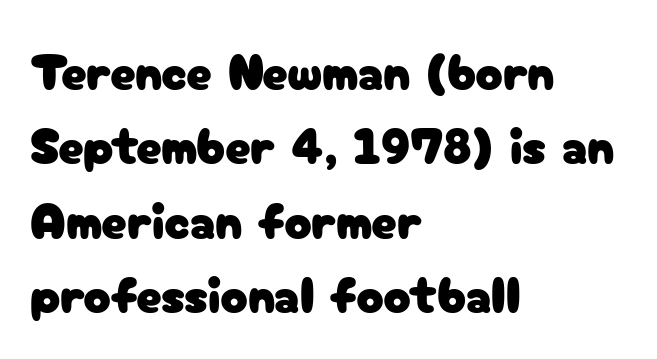
The image shows 51 px sans-serif type, upright; set left-aligned, normal line spacing (1.46x), normal letter spacing, not underlined; low stroke contrast and a medium x-height.
